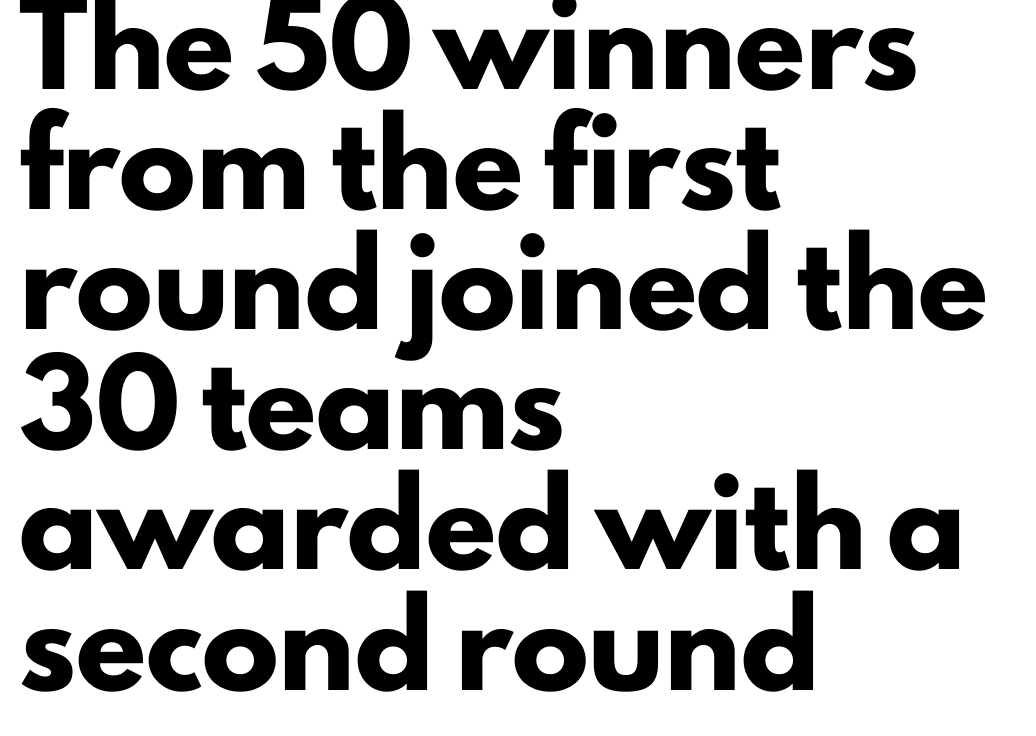
Q: Is the text bold? A: Yes.
Q: Is the text italic (slanted)? A: No, it is upright.
Q: Is the typeface a serif or a sans-serif typeface? A: Sans-serif.
Q: Is the text underlined? A: No.
Q: How is the paragraph aligned? A: Left-aligned.
Q: Is the spacing between letters normal or unusually wide? A: Normal.
Q: Is the spacing between lines tight, normal or loose? A: Normal.
Q: Width (condensed, normal, or wide)? A: Normal.
Q: Stroke contrast? A: Low.
Q: x-height? A: Small.
Q: Monospaced? A: No.
